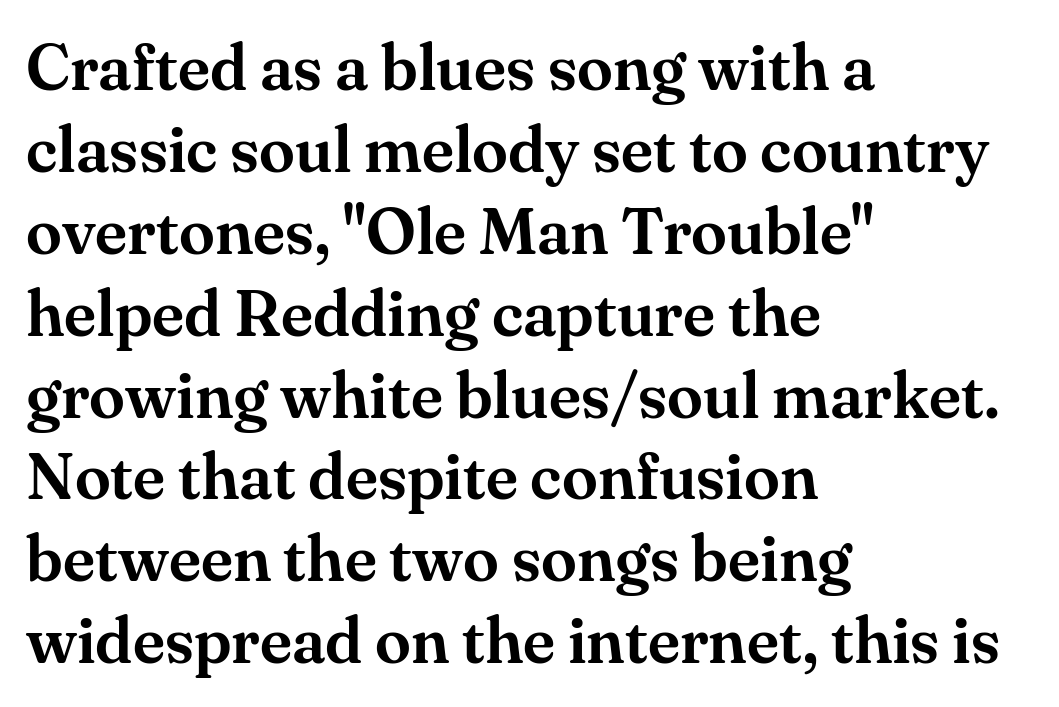
{"serif": "yes", "italic": "no", "width": "normal", "stroke_contrast": "medium", "x_height": "small", "monospaced": "no", "underline": "no", "align": "left", "line_spacing": "normal", "line_spacing_ratio": 1.26, "letter_spacing": "normal", "letter_spacing_em": 0.0, "glyph_px": 65}
